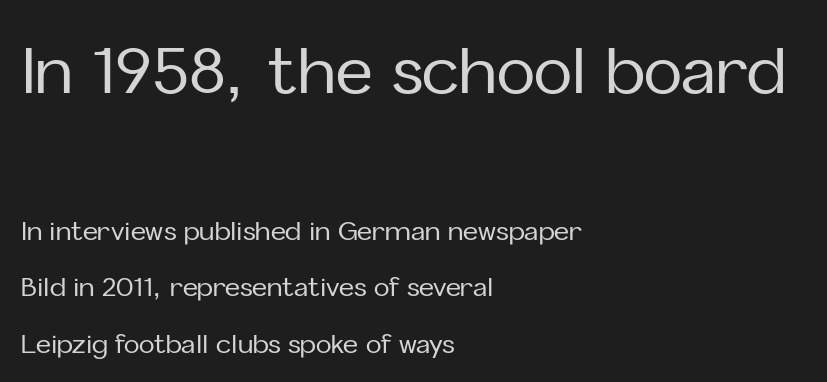
The image shows 64 px sans-serif type, upright; set left-aligned, loose line spacing (2.17x), normal letter spacing, not underlined; the first (top) block is 2.46x larger; low stroke contrast and a medium x-height.
